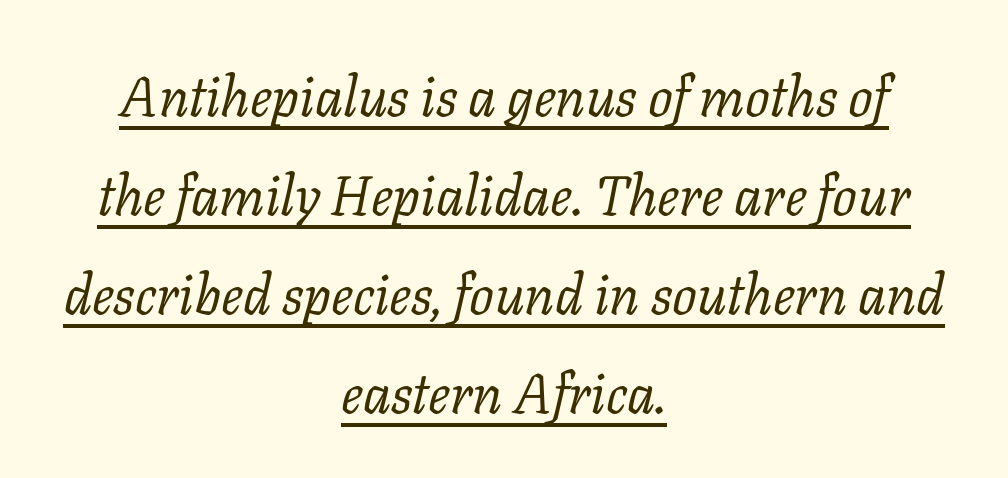
Little horizontal feet cap the strokes, marking this as serif type. Short note: letters normally spaced. The rendered words wear a rule along their underside. Is this a fixed-width face? No — the glyphs have proportional, varying widths. Letters have the restrained weight of plain body copy at most. One-word summary of the alignment: center.
